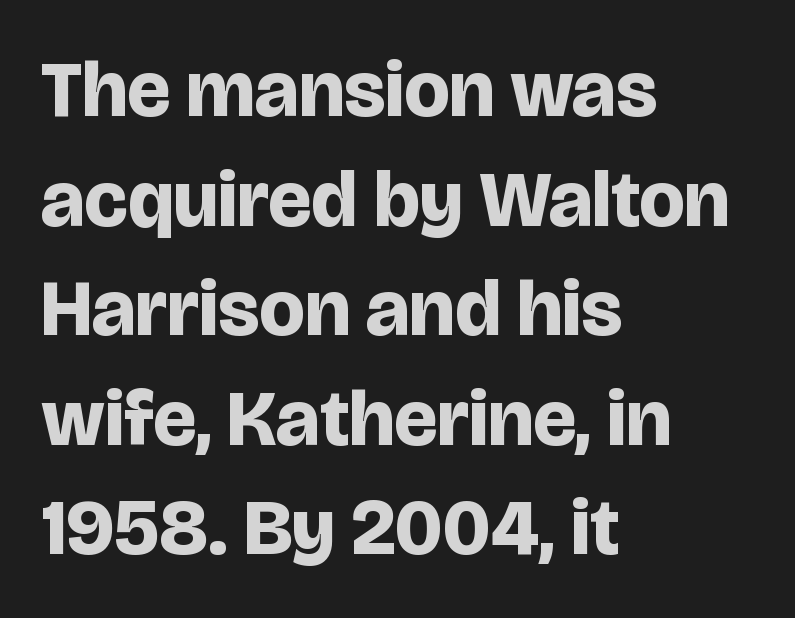
Pretty heavy lettering here — definitely bold. Line starts are locked; line ends wander. Rule under the text: the space is simply empty. Each new line begins a customary step beneath the previous one. The typography opts for an upright posture over an oblique one.
